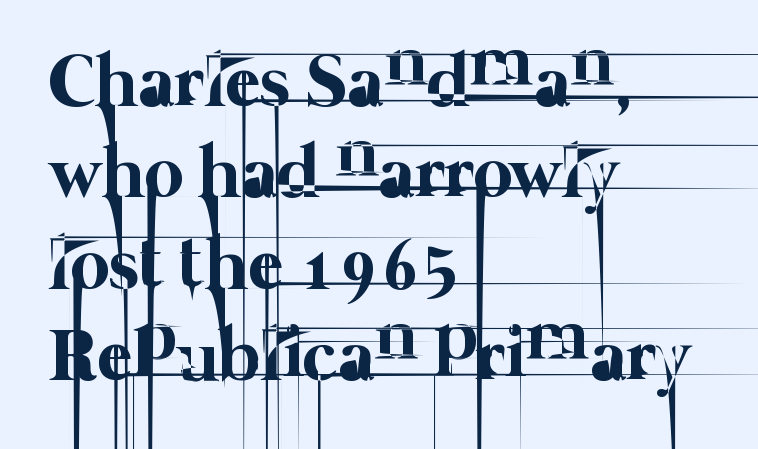
The image shows 75 px thin type; set left-aligned, line spacing 1.22x, normal letter spacing, not underlined; low stroke contrast and a medium x-height.
